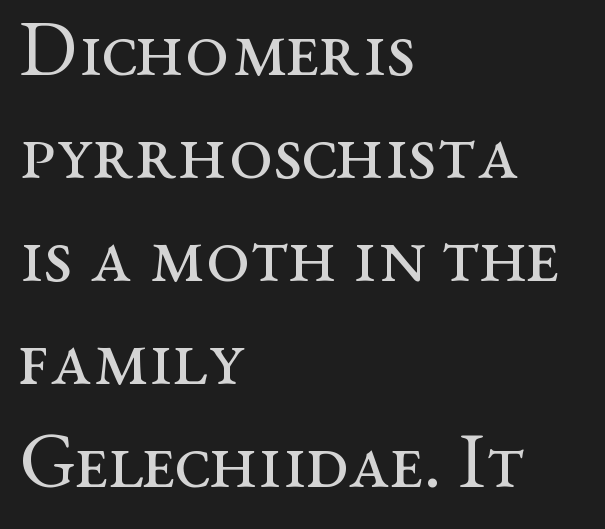
{"serif": "yes", "italic": "no", "bold": "no", "weight": "regular", "width": "wide", "stroke_contrast": "medium", "x_height": "medium", "monospaced": "no", "underline": "no", "align": "left", "line_spacing": "normal", "line_spacing_ratio": 1.32, "letter_spacing": "normal", "letter_spacing_em": 0.0, "glyph_px": 78}
